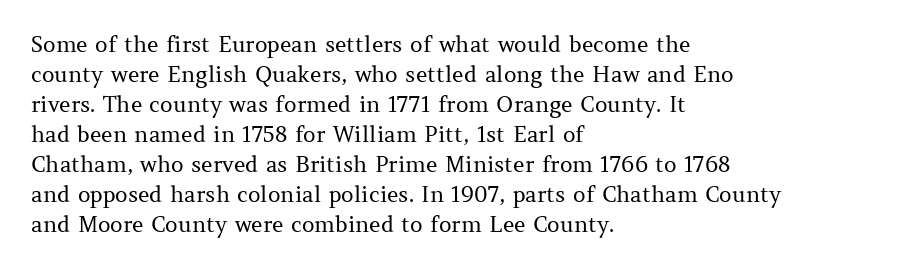
{"italic": "no", "bold": "no", "underline": "no", "align": "left", "line_spacing": "normal", "line_spacing_ratio": 1.36, "letter_spacing": "normal", "letter_spacing_em": 0.0, "glyph_px": 22}
